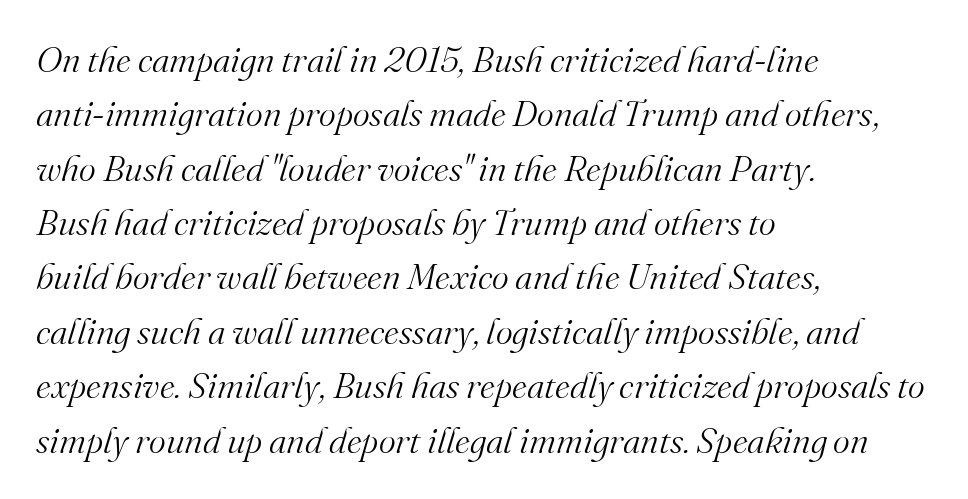
{"serif": "yes", "italic": "yes", "lean": "right", "slant_degrees": 16, "bold": "no", "weight": "light", "width": "normal", "stroke_contrast": "medium", "x_height": "small", "monospaced": "no", "underline": "no", "align": "left", "line_spacing": "normal", "line_spacing_ratio": 1.51, "letter_spacing": "normal", "letter_spacing_em": 0.0, "glyph_px": 36}
